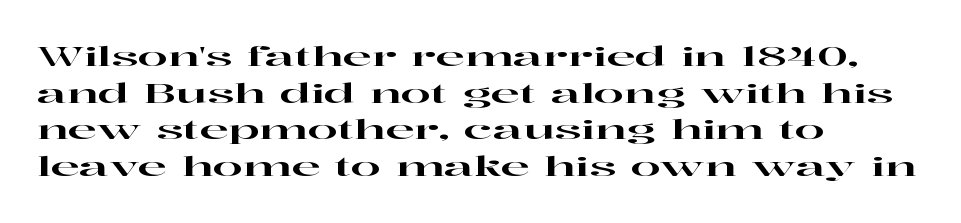
Alignment: flush left. The lettering stays uniformly vertical, giving the passage a roman look. The block of text has a typical density, with ordinary space between rows. Beneath every word, the page is bare. Compared with typical body copy, the letter spacing here is the same.
